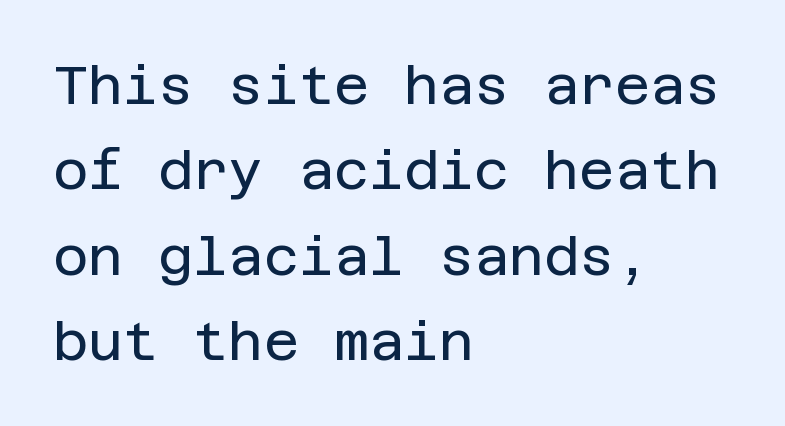
{"serif": "no", "italic": "no", "bold": "no", "weight": "regular", "width": "normal", "stroke_contrast": "low", "x_height": "large", "underline": "no", "align": "left", "line_spacing": "normal", "line_spacing_ratio": 1.58, "letter_spacing": "normal", "letter_spacing_em": 0.0, "glyph_px": 54}
